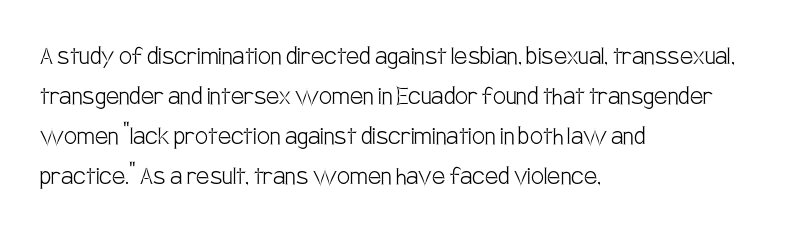
Q: Is the text bold? A: No.
Q: Is the text italic (slanted)? A: No, it is upright.
Q: Is the typeface a serif or a sans-serif typeface? A: Sans-serif.
Q: Is the text underlined? A: No.
Q: How is the paragraph aligned? A: Left-aligned.
Q: Is the spacing between letters normal or unusually wide? A: Normal.
Q: Is the spacing between lines tight, normal or loose? A: Normal.
Q: Width (condensed, normal, or wide)? A: Condensed.
Q: Stroke contrast? A: Low.
Q: x-height? A: Large.
Q: Monospaced? A: No.
